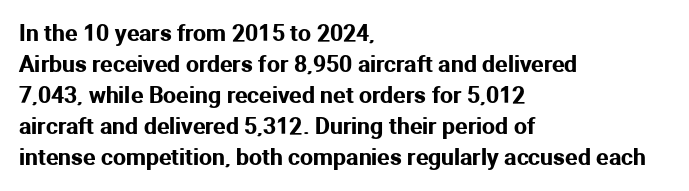
The designer left line spacing at the default. Glance below the letters and you will spot only blank space. The letters sit at their default tracking, neither squeezed nor spread. If you drew a line through each stem, it would be perfectly vertical. The compositor pushed each line to the left boundary.
